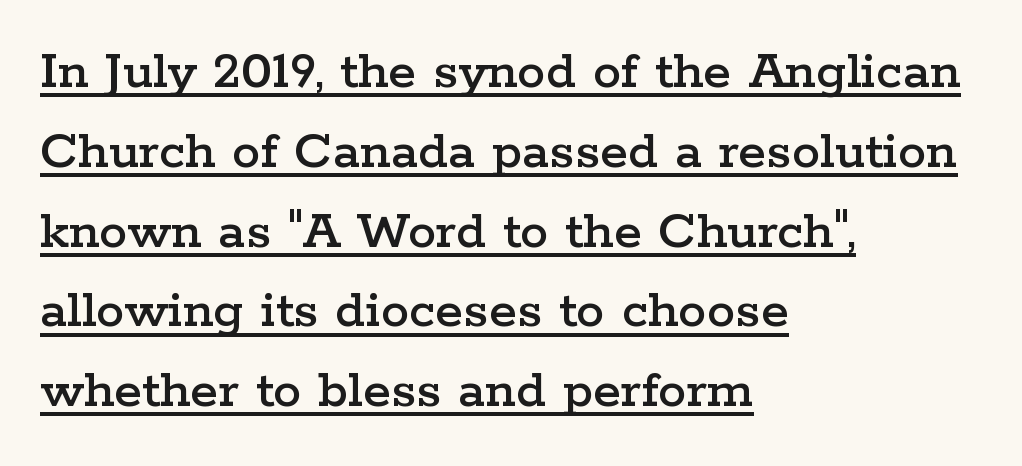
{"serif": "yes", "italic": "no", "width": "wide", "stroke_contrast": "low", "x_height": "medium", "monospaced": "no", "underline": "yes", "align": "left", "line_spacing": "normal", "line_spacing_ratio": 1.4, "letter_spacing": "normal", "letter_spacing_em": 0.0, "glyph_px": 57}
